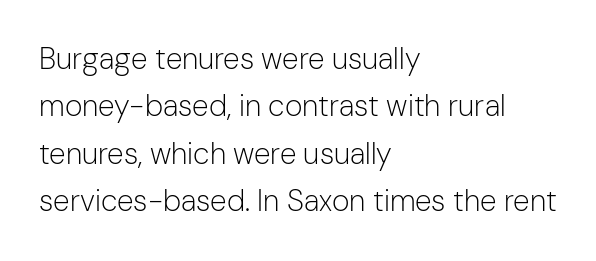
The image shows 30 px light sans-serif type, upright; set left-aligned, normal line spacing (1.58x), normal letter spacing, not underlined; low stroke contrast and a medium x-height.
